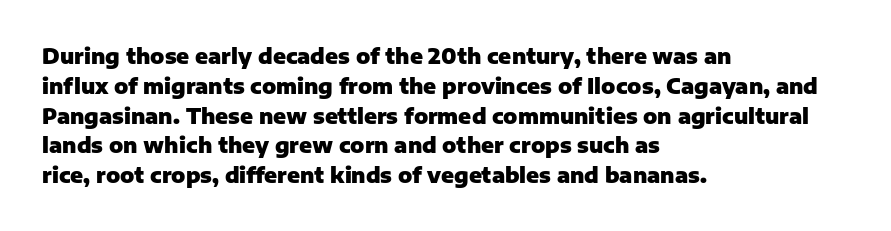
{"italic": "no", "bold": "yes", "underline": "no", "align": "left", "line_spacing": "normal", "line_spacing_ratio": 1.42, "letter_spacing": "normal", "letter_spacing_em": 0.0, "glyph_px": 21}
